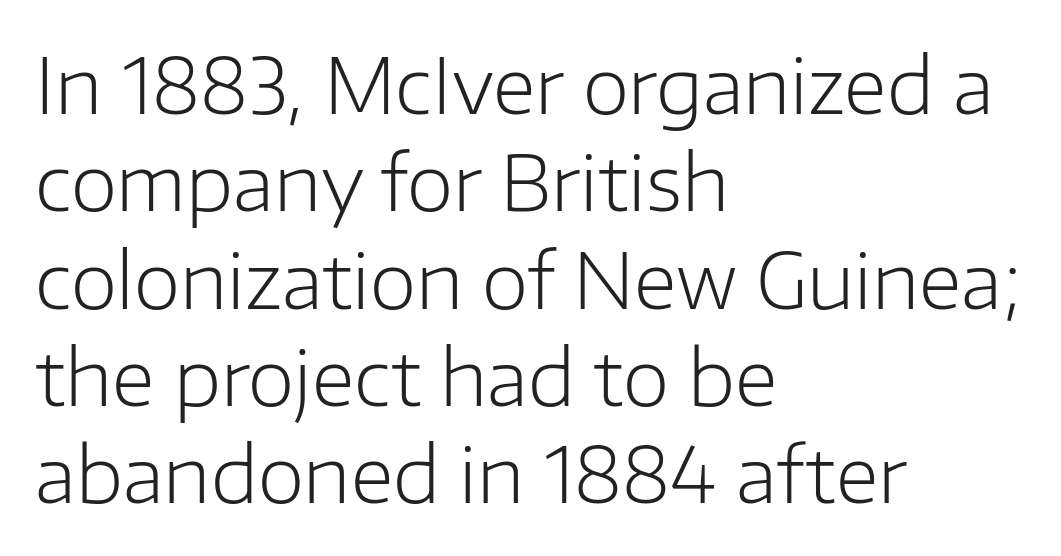
{"serif": "no", "italic": "no", "bold": "no", "weight": "light", "width": "normal", "stroke_contrast": "low", "x_height": "medium", "monospaced": "no", "underline": "no", "align": "left", "line_spacing": "normal", "line_spacing_ratio": 1.28, "letter_spacing": "normal", "letter_spacing_em": 0.0, "glyph_px": 76}
